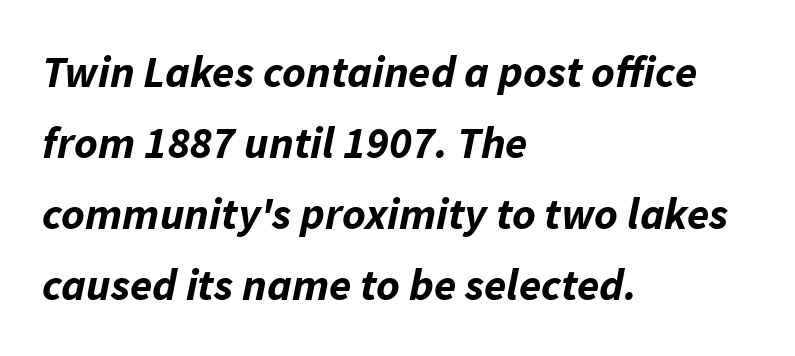
The image shows 45 px bold type, italic (leaning right); set left-aligned, normal line spacing (1.58x), normal letter spacing, not underlined; low stroke contrast and a medium x-height.
